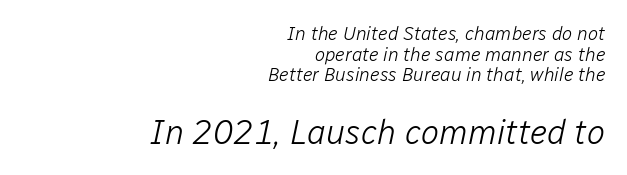
Q: Is the text bold? A: No.
Q: Is the text italic (slanted)? A: Yes, it leans right by about 12 degrees.
Q: Is the text underlined? A: No.
Q: How is the paragraph aligned? A: Right-aligned.
Q: Is the spacing between letters normal or unusually wide? A: Normal.
Q: Is the spacing between lines tight, normal or loose? A: Tight.
Q: Which block of text is set in a larger size, the first (top) or the second (bottom)? A: The second (bottom) one.
Q: Width (condensed, normal, or wide)? A: Normal.
Q: Stroke contrast? A: Low.
Q: x-height? A: Medium.
Q: Monospaced? A: No.
